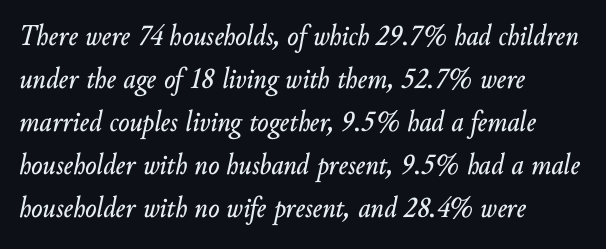
Is the letter spacing exaggerated? No — it looks like the ordinary default. The font's italic variant was chosen for this text. Visually the block forms a straight wall on the left and a jagged coastline on the right. Decoration check: the copy has no underline.
